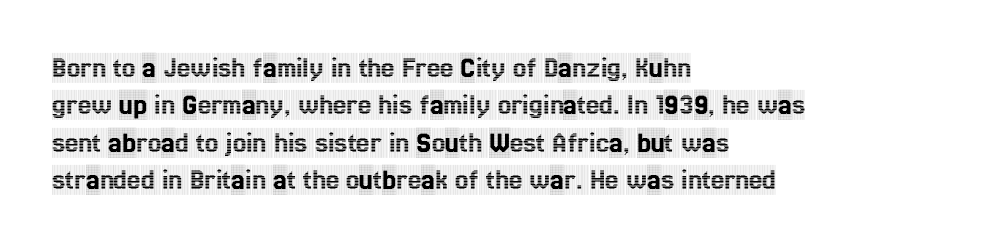
{"serif": "yes", "italic": "no", "width": "condensed", "x_height": "large", "monospaced": "no", "underline": "no", "align": "left", "line_spacing": "normal", "line_spacing_ratio": 1.25, "letter_spacing": "normal", "letter_spacing_em": 0.0, "glyph_px": 30}
